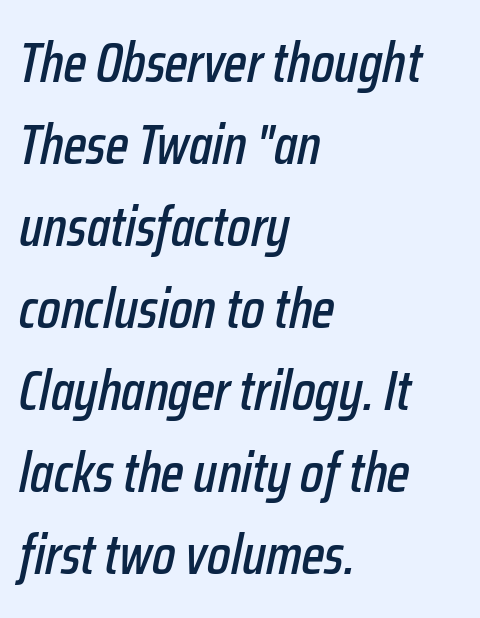
{"italic": "yes", "lean": "right", "slant_degrees": 12, "width": "condensed", "stroke_contrast": "low", "x_height": "medium", "monospaced": "no", "underline": "no", "align": "left", "line_spacing": "normal", "line_spacing_ratio": 1.49, "letter_spacing": "normal", "letter_spacing_em": 0.0, "glyph_px": 55}
